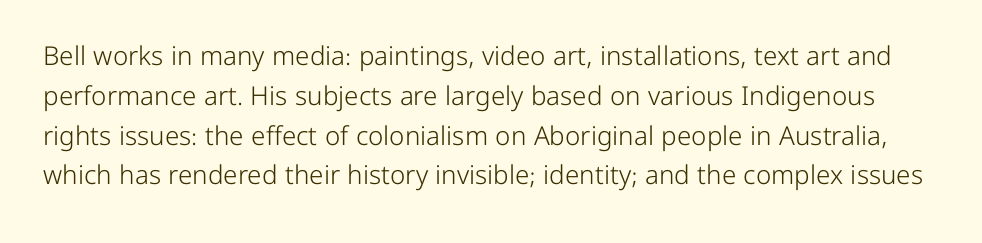
The image shows 26 px text type, upright; set normal line spacing (1.53x), normal letter spacing, not underlined.
